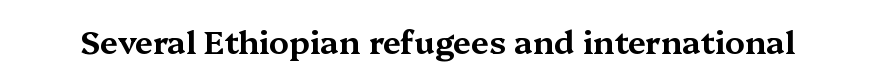
Q: Is the text italic (slanted)? A: No, it is upright.
Q: Is the typeface a serif or a sans-serif typeface? A: Serif.
Q: Is the text underlined? A: No.
Q: Is the spacing between letters normal or unusually wide? A: Normal.
Q: Width (condensed, normal, or wide)? A: Wide.
Q: Stroke contrast? A: Medium.
Q: x-height? A: Medium.
Q: Monospaced? A: No.
